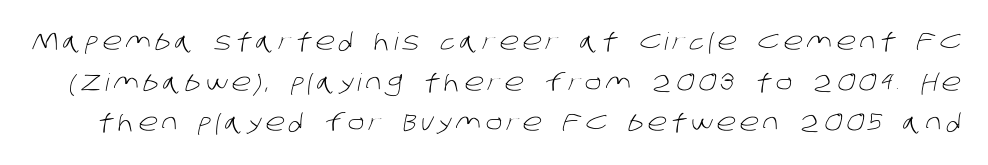
Think standard paragraph weight, or any step lighter than that. Underline: absent. Evenly set lines give the paragraph a standard silhouette.
